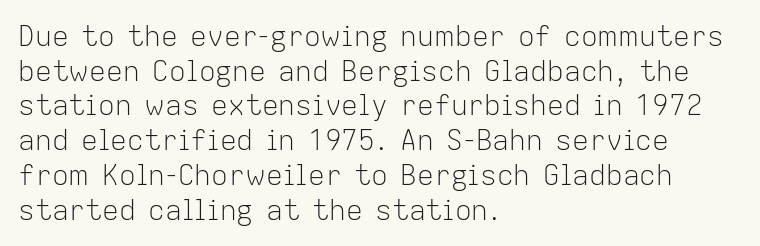
{"serif": "no", "italic": "no", "bold": "no", "weight": "light", "width": "normal", "stroke_contrast": "low", "x_height": "medium", "monospaced": "no", "underline": "no", "align": "left", "line_spacing_ratio": 1.24, "letter_spacing": "normal", "letter_spacing_em": 0.0, "glyph_px": 28}
